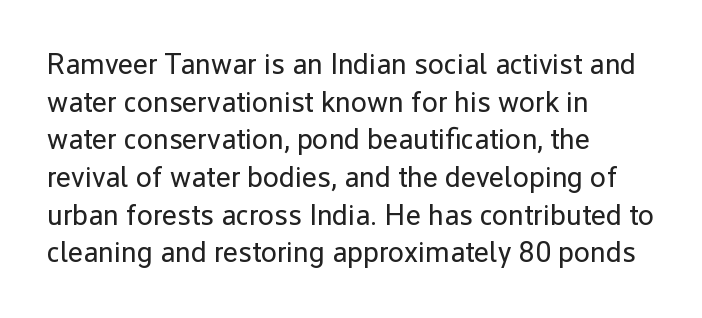
The image shows 29 px regular-weight sans-serif type, upright; set left-aligned, normal line spacing (1.3x), normal letter spacing, not underlined; low stroke contrast and a medium x-height.
